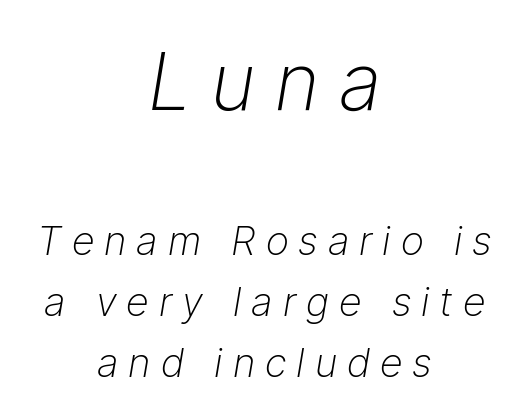
{"italic": "yes", "lean": "right", "slant_degrees": 9, "bold": "no", "weight": "light", "width": "normal", "stroke_contrast": "low", "x_height": "medium", "monospaced": "no", "underline": "no", "align": "center", "line_spacing": "normal", "line_spacing_ratio": 1.52, "letter_spacing": "wide", "letter_spacing_em": 0.25, "larger_block": "first", "size_ratio": 1.98, "glyph_px": 79}
